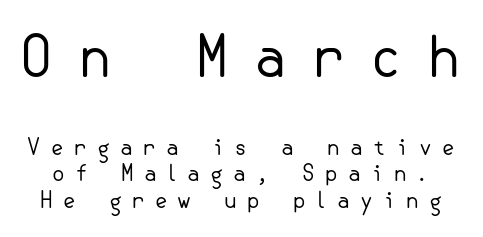
Scale decreases going downward across the two blocks. Check under the words: just untouched page. The type sits square on the baseline with zero lean. Each stroke keeps to a modest, everyday thickness or less. This is sans-serif lettering, the kind often seen on screens and signage.
